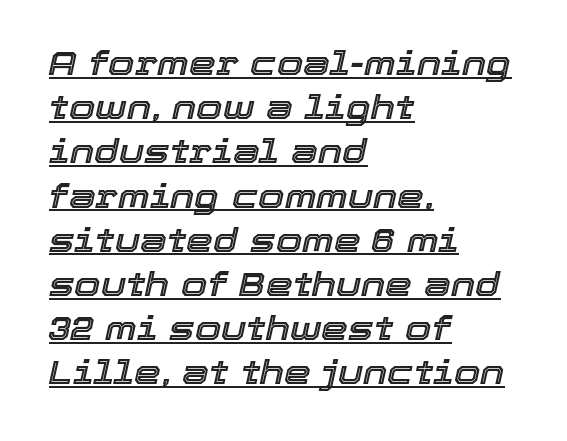
Q: Is the text italic (slanted)? A: Yes, it leans right by about 12 degrees.
Q: Is the text underlined? A: Yes.
Q: How is the paragraph aligned? A: Left-aligned.
Q: Is the spacing between letters normal or unusually wide? A: Normal.
Q: Is the spacing between lines tight, normal or loose? A: Normal.
Q: Width (condensed, normal, or wide)? A: Normal.
Q: x-height? A: Medium.
Q: Monospaced? A: No.
